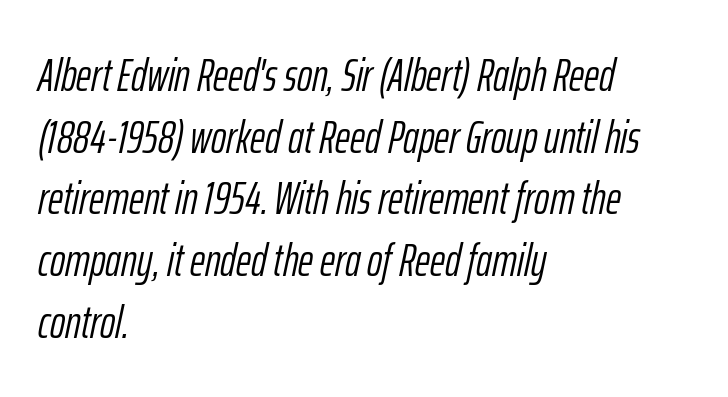
Q: Is the text bold? A: No.
Q: Is the text italic (slanted)? A: Yes, it leans right by about 12 degrees.
Q: Is the text underlined? A: No.
Q: How is the paragraph aligned? A: Left-aligned.
Q: Is the spacing between letters normal or unusually wide? A: Normal.
Q: Is the spacing between lines tight, normal or loose? A: Normal.
Q: Width (condensed, normal, or wide)? A: Condensed.
Q: Stroke contrast? A: Low.
Q: x-height? A: Medium.
Q: Monospaced? A: No.
